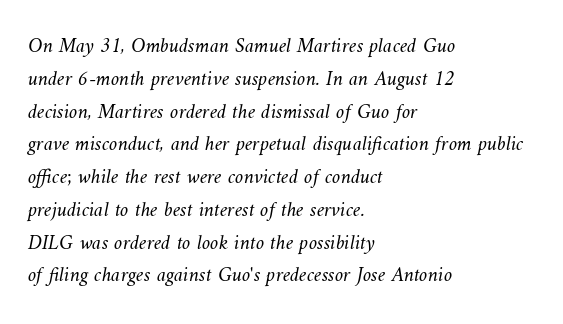
Quick note: underline off. Spacing between characters is what you'd get straight out of the box. Casual observation: everything's shoved over to the left. What's the leading like? Ordinary, nothing unusual. Stroke mass is kept to a normal reading level or below.
